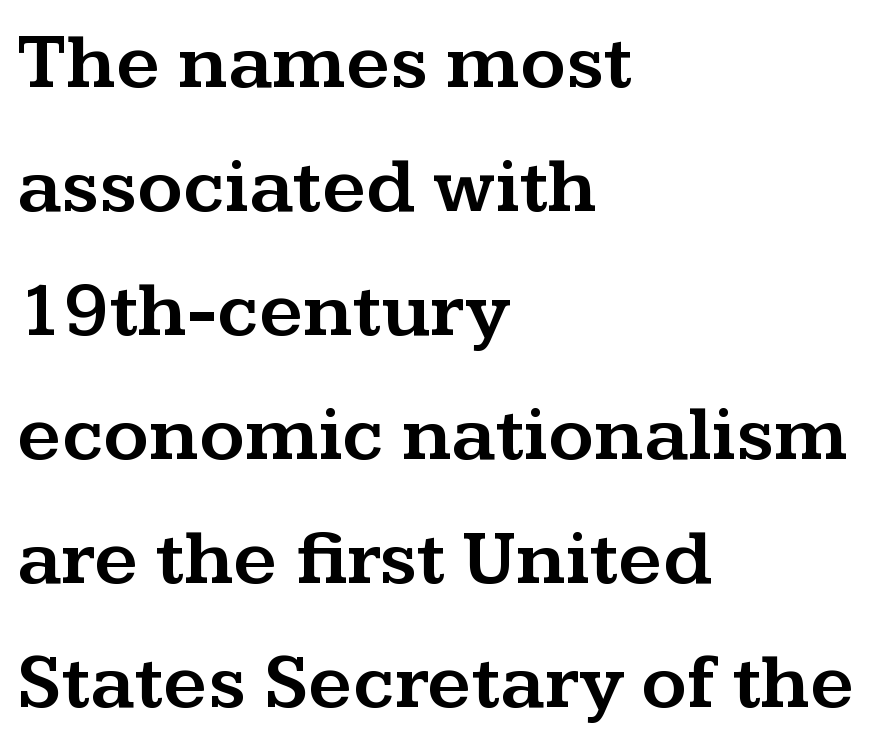
{"serif": "yes", "italic": "no", "width": "wide", "stroke_contrast": "medium", "x_height": "medium", "monospaced": "no", "underline": "no", "align": "left", "line_spacing": "normal", "line_spacing_ratio": 1.59, "letter_spacing": "normal", "letter_spacing_em": 0.0, "glyph_px": 78}
